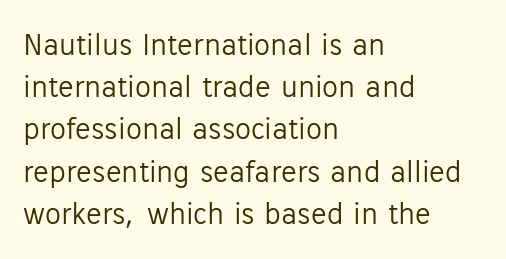
The image shows 32 px light sans-serif type, upright; set left-aligned, normal line spacing (1.32x), normal letter spacing, not underlined; low stroke contrast and a medium x-height.
